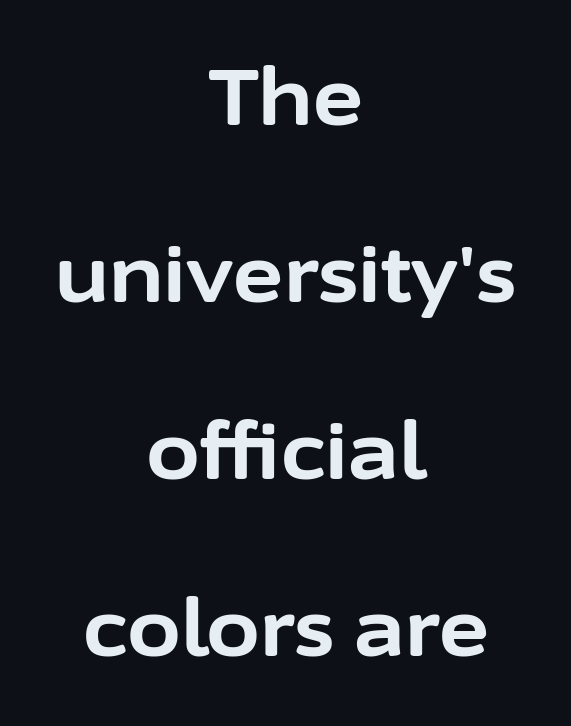
Q: Is the text bold? A: Yes.
Q: Is the text italic (slanted)? A: No, it is upright.
Q: Is the typeface a serif or a sans-serif typeface? A: Sans-serif.
Q: Is the text underlined? A: No.
Q: How is the paragraph aligned? A: Centered.
Q: Is the spacing between letters normal or unusually wide? A: Normal.
Q: Is the spacing between lines tight, normal or loose? A: Loose.
Q: Width (condensed, normal, or wide)? A: Normal.
Q: Stroke contrast? A: Low.
Q: x-height? A: Medium.
Q: Monospaced? A: No.
